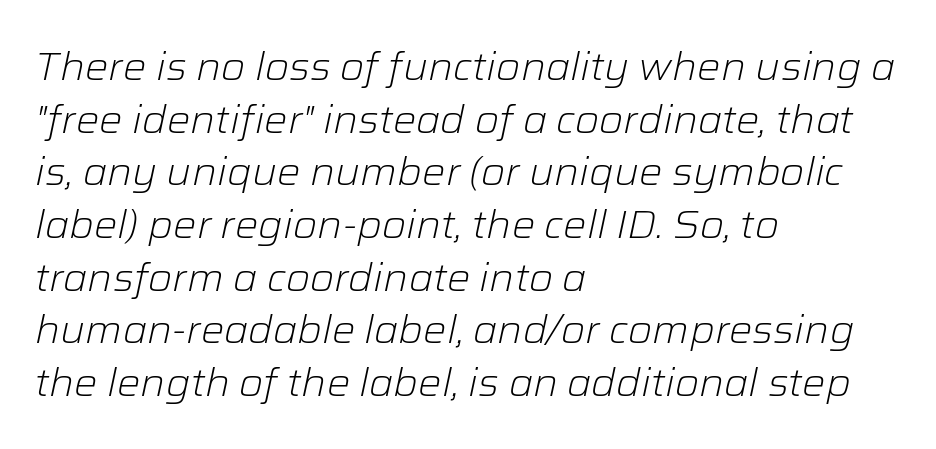
The image shows 39 px light type, italic (leaning right); set left-aligned, normal line spacing (1.35x), normal letter spacing, not underlined; low stroke contrast and a medium x-height.
